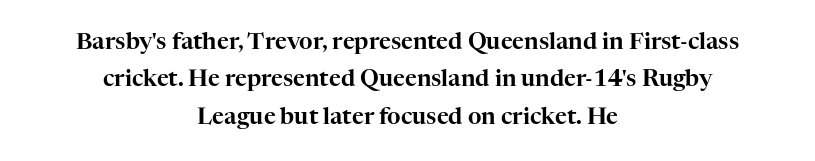
Successive baselines arrive at the customary interval. Each word holds together tightly as a unit, with standard inter-letter gaps. Notice how the stems are strictly vertical — no italics here. Descender tails drop into unmarked territory.
